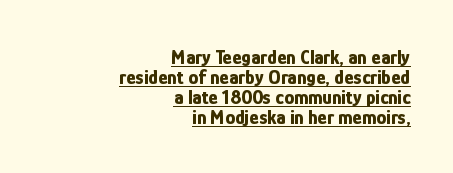
A typesetter would mark this as roman, not italic. Horizontally, the lines are justified to the trailing edge only. Typographic density is high because the face is bold. Whoever set this chose condensed vertical rhythm over breathing room.
